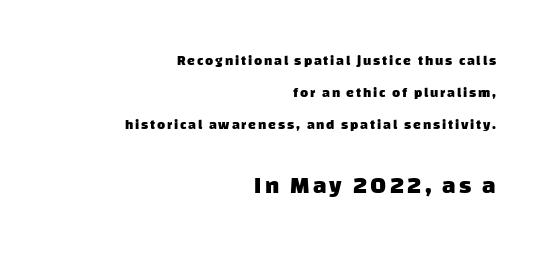
Interline gaps are noticeably wide in this sample. Nobody drew a line under any word here. These lines are set flush right with a ragged left edge. The following chunk of copy outweighs the initial chunk in type size. Set as a true bold cut, around the 700 mark.
